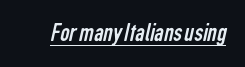
Q: Is the text bold? A: No.
Q: Is the text underlined? A: Yes.
Q: Is the spacing between letters normal or unusually wide? A: Normal.
